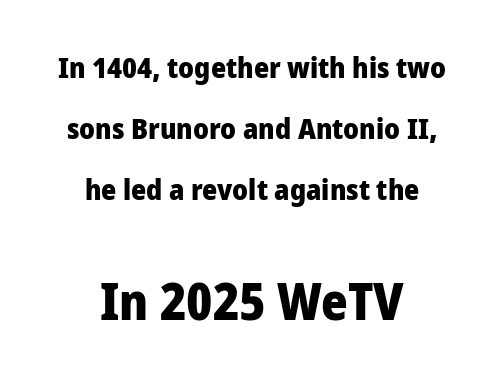
{"serif": "no", "italic": "no", "bold": "yes", "weight": "heavy", "width": "normal", "stroke_contrast": "low", "x_height": "medium", "monospaced": "no", "underline": "no", "align": "center", "line_spacing": "loose", "line_spacing_ratio": 2.1, "letter_spacing": "normal", "letter_spacing_em": 0.0, "larger_block": "second", "size_ratio": 1.76, "glyph_px": 51}
